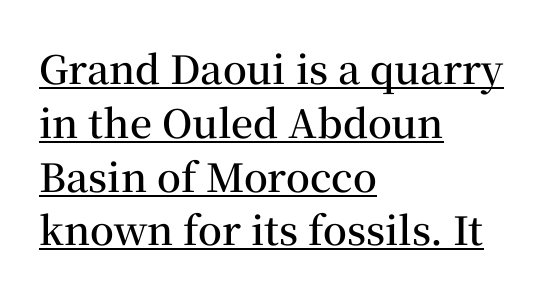
{"serif": "yes", "italic": "no", "bold": "semi", "weight": "semibold", "width": "normal", "stroke_contrast": "medium", "x_height": "medium", "monospaced": "no", "underline": "yes", "align": "left", "line_spacing": "normal", "line_spacing_ratio": 1.38, "letter_spacing": "normal", "letter_spacing_em": 0.0, "glyph_px": 39}
